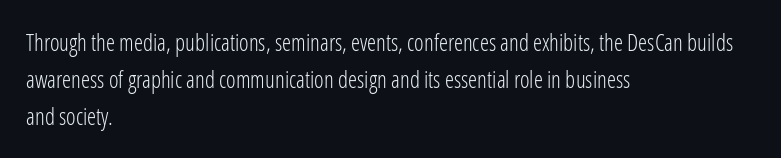
Q: Is the text bold? A: No.
Q: Is the text italic (slanted)? A: No, it is upright.
Q: Is the text underlined? A: No.
Q: How is the paragraph aligned? A: Left-aligned.
Q: Is the spacing between letters normal or unusually wide? A: Normal.
Q: Is the spacing between lines tight, normal or loose? A: Normal.
